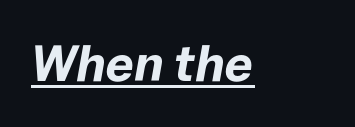
The image shows 51 px bold type, italic (leaning right); set normal letter spacing, underlined; low stroke contrast and a medium x-height.
